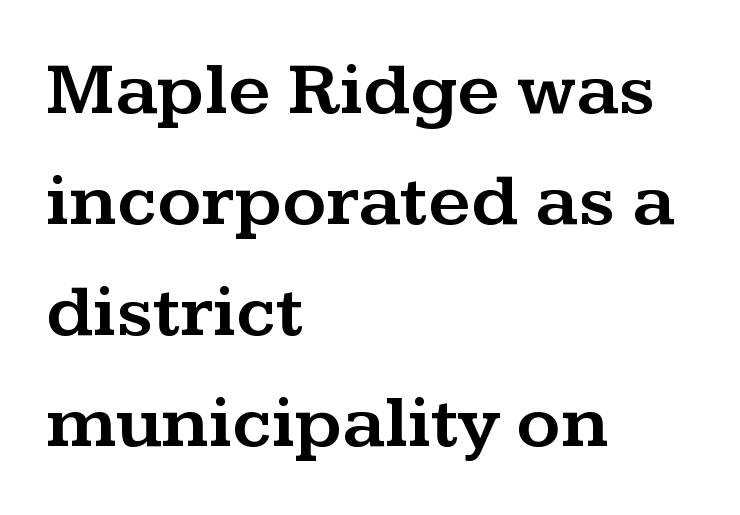
{"serif": "yes", "italic": "no", "width": "wide", "stroke_contrast": "medium", "x_height": "medium", "monospaced": "no", "underline": "no", "align": "left", "line_spacing": "normal", "line_spacing_ratio": 1.48, "letter_spacing": "normal", "letter_spacing_em": 0.0, "glyph_px": 75}
